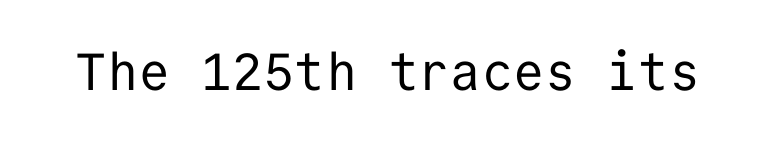
Looks like terminal output: every glyph gets an equal slot. The characters are drawn with everyday or finer stroke widths. The rendering shows plain stroke endings on the letterforms — a sans-serif design. The zone under the glyphs is completely vacant.
